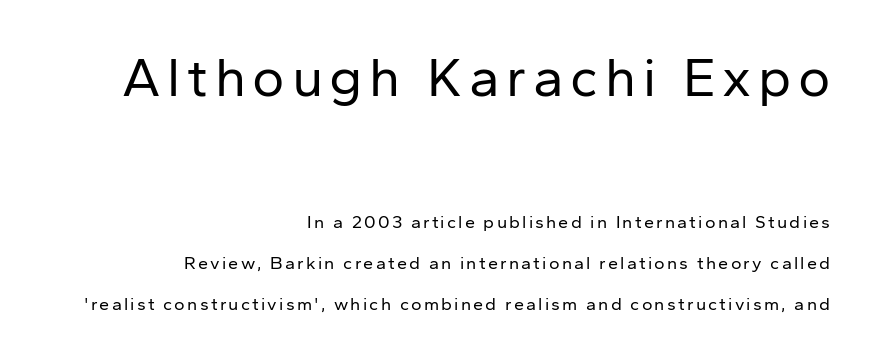
{"serif": "no", "italic": "no", "bold": "no", "weight": "regular", "width": "normal", "stroke_contrast": "low", "x_height": "medium", "monospaced": "no", "underline": "no", "align": "right", "line_spacing": "loose", "line_spacing_ratio": 2.26, "larger_block": "first", "size_ratio": 3.06, "glyph_px": 55}
